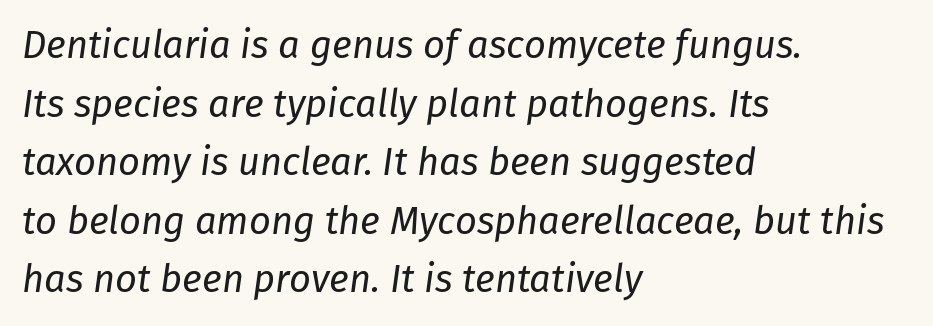
Q: Is the text bold? A: No.
Q: Is the text italic (slanted)? A: Yes, it leans right by about 8 degrees.
Q: Is the text underlined? A: No.
Q: How is the paragraph aligned? A: Left-aligned.
Q: Is the spacing between letters normal or unusually wide? A: Normal.
Q: Is the spacing between lines tight, normal or loose? A: Normal.
Q: Width (condensed, normal, or wide)? A: Normal.
Q: Stroke contrast? A: Low.
Q: x-height? A: Medium.
Q: Monospaced? A: No.
